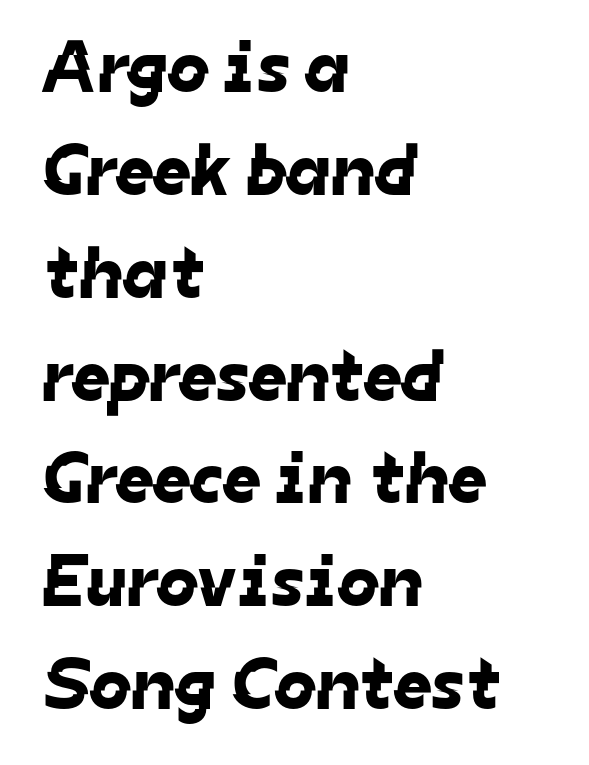
Rule under the text: the space is simply empty. A typesetter would call this proportional, since set widths differ per character. The designer went with a sans here, leaving each stem footless. Horizontal alignment here is leftward, the default for most running prose. There is no visible air inserted between adjacent glyphs. Successive baselines arrive at the customary interval.
